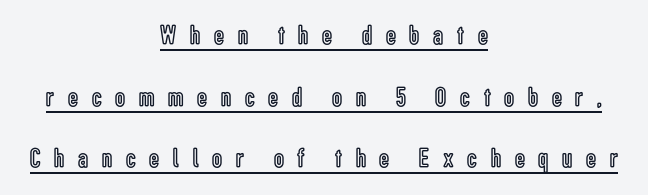
Q: Is the text italic (slanted)? A: No, it is upright.
Q: Is the text underlined? A: Yes.
Q: How is the paragraph aligned? A: Centered.
Q: Is the spacing between letters normal or unusually wide? A: Unusually wide.
Q: Is the spacing between lines tight, normal or loose? A: Loose.
Q: Width (condensed, normal, or wide)? A: Condensed.
Q: x-height? A: Medium.
Q: Monospaced? A: No.
